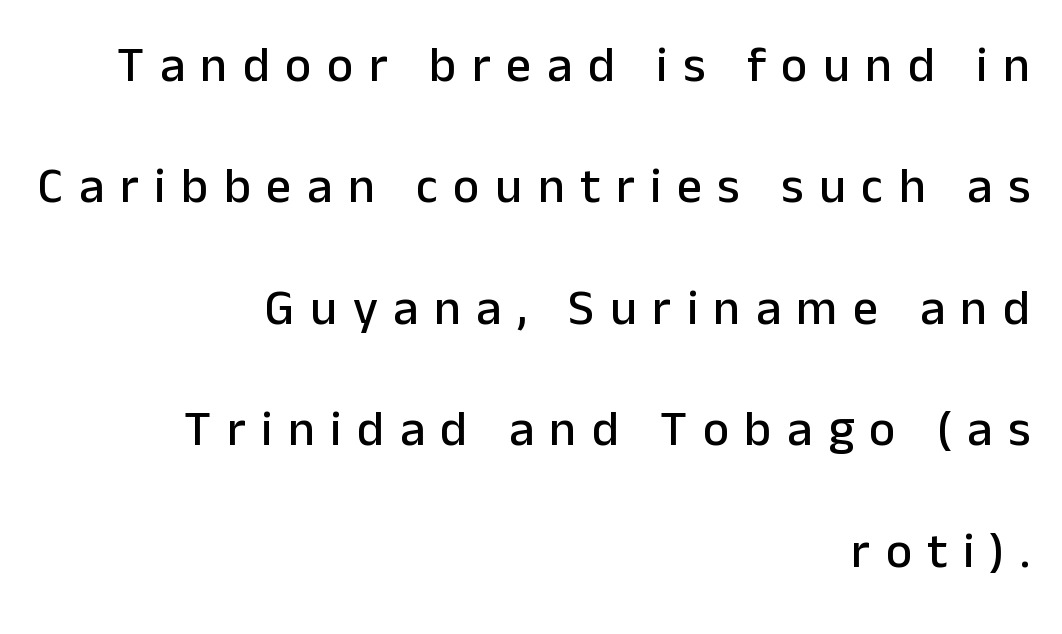
{"serif": "no", "italic": "no", "width": "normal", "stroke_contrast": "low", "x_height": "medium", "monospaced": "no", "underline": "no", "align": "right", "line_spacing": "loose", "line_spacing_ratio": 2.43, "letter_spacing": "wide", "letter_spacing_em": 0.31, "glyph_px": 50}
